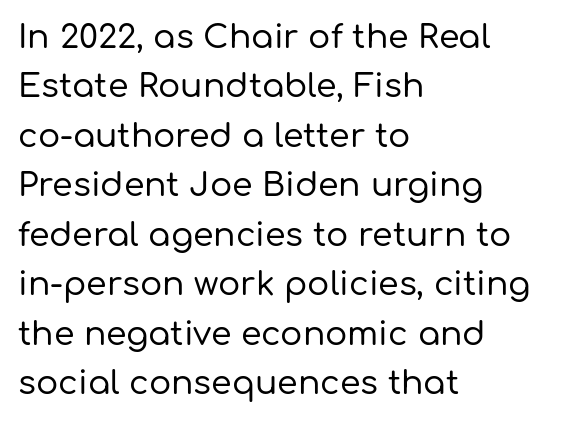
The designer left line spacing at the default. Casual observation: everything's shoved over to the left. These lines were composed using upright roman letters. Varying glyph widths throughout — classic text-font behaviour. This rendering features lettering with no underline. Each letter's strokes conclude bluntly, with no projecting serifs.
